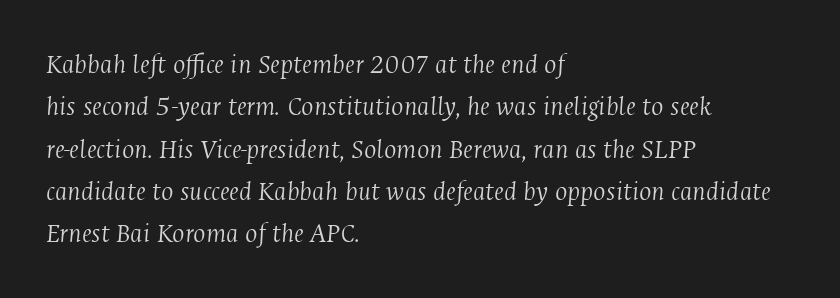
{"serif": "yes", "italic": "yes", "lean": "right", "slant_degrees": 4, "bold": "no", "weight": "light", "width": "condensed", "stroke_contrast": "medium", "x_height": "medium", "monospaced": "no", "underline": "no", "align": "left", "line_spacing": "normal", "line_spacing_ratio": 1.46, "letter_spacing": "normal", "letter_spacing_em": 0.0, "glyph_px": 29}
